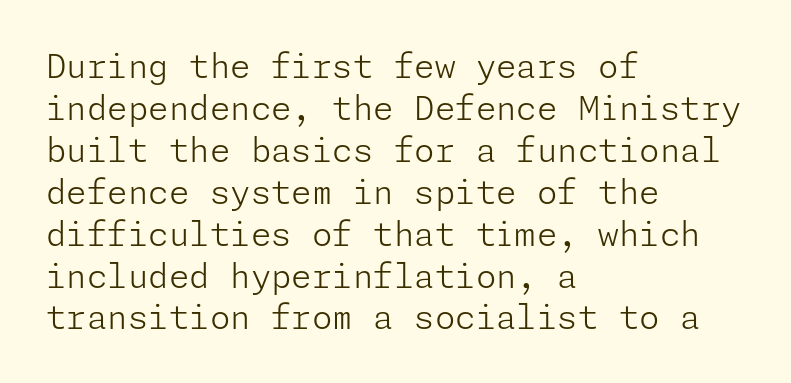
The image shows 33 px light sans-serif type, upright; set left-aligned, normal line spacing (1.27x), normal letter spacing, not underlined; low stroke contrast and a medium x-height.
